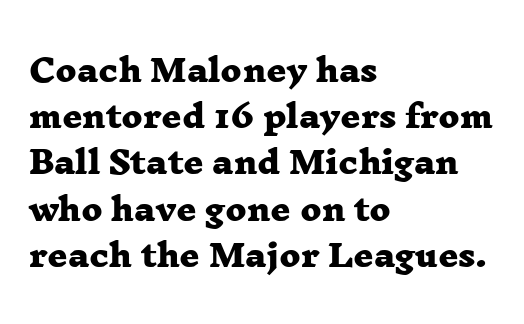
{"serif": "yes", "bold": "yes", "weight": "heavy", "width": "wide", "stroke_contrast": "low", "x_height": "medium", "monospaced": "no", "underline": "no", "align": "left", "line_spacing": "normal", "line_spacing_ratio": 1.49, "letter_spacing": "normal", "letter_spacing_em": 0.0, "glyph_px": 31}
